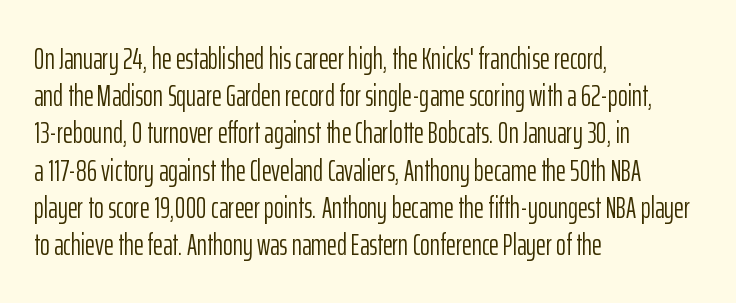
Unmarked baselines from the first word to the last. The passage shown is typeset with a sans-serif family. A typesetter would call this zero additional tracking. The letterforms sit at book weight or below. The lines in this sample share a left origin and differ only in where they stop.
